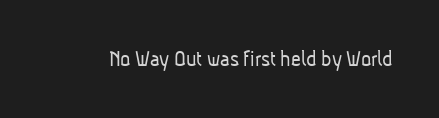
Q: Is the text bold? A: No.
Q: Is the text underlined? A: No.
Q: Is the spacing between letters normal or unusually wide? A: Normal.
